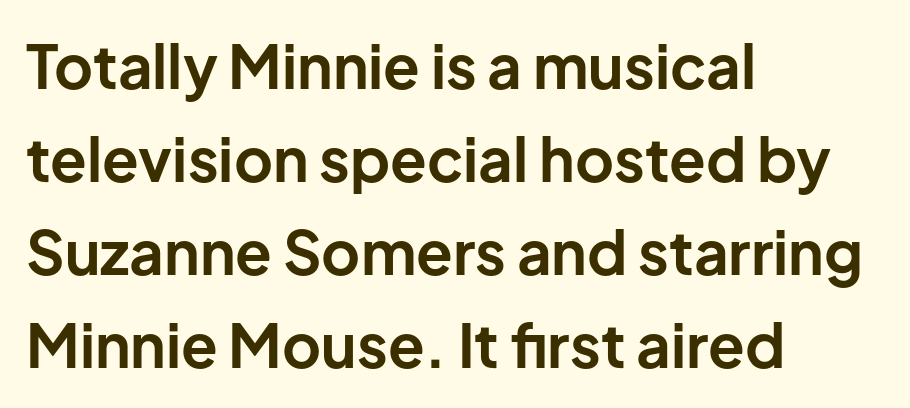
Proportional: the letters do not fall into vertical columns. Check where the strokes stop: nothing finishes them off — pure sans. A student would call this left alignment; a typographer would say flush left, rag right. Rule under the text: the space is simply empty.
